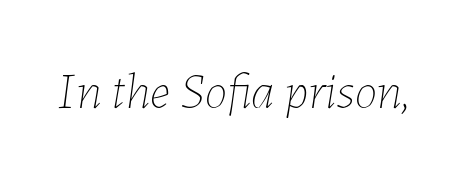
Q: Is the text bold? A: No.
Q: Is the text italic (slanted)? A: Yes, it leans right by about 7 degrees.
Q: Is the text underlined? A: No.
Q: Is the spacing between letters normal or unusually wide? A: Normal.
Q: Width (condensed, normal, or wide)? A: Normal.
Q: Stroke contrast? A: Low.
Q: x-height? A: Medium.
Q: Monospaced? A: No.
